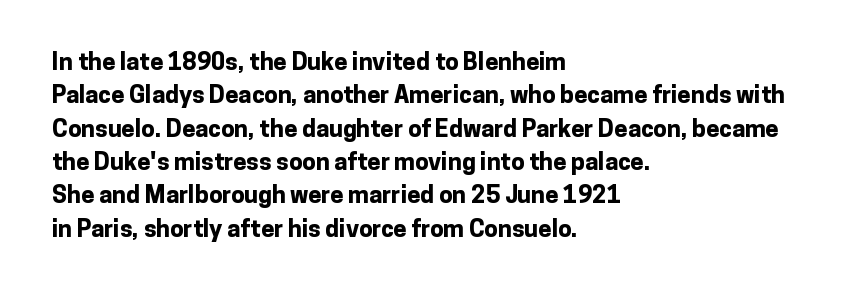
Q: Is the text bold? A: Yes.
Q: Is the text italic (slanted)? A: No, it is upright.
Q: Is the text underlined? A: No.
Q: How is the paragraph aligned? A: Left-aligned.
Q: Is the spacing between letters normal or unusually wide? A: Normal.
Q: Is the spacing between lines tight, normal or loose? A: Normal.
